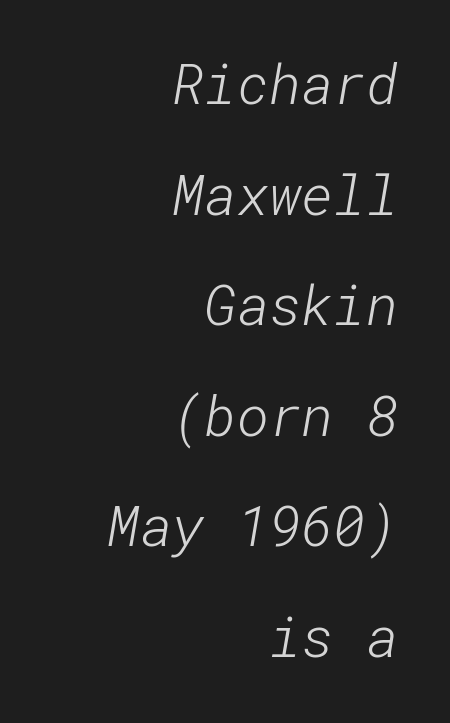
Q: Is the text bold? A: No.
Q: Is the typeface a serif or a sans-serif typeface? A: Sans-serif.
Q: Is the text underlined? A: No.
Q: How is the paragraph aligned? A: Right-aligned.
Q: Is the spacing between letters normal or unusually wide? A: Normal.
Q: Is the spacing between lines tight, normal or loose? A: Loose.
Q: Width (condensed, normal, or wide)? A: Normal.
Q: Stroke contrast? A: Low.
Q: x-height? A: Medium.
